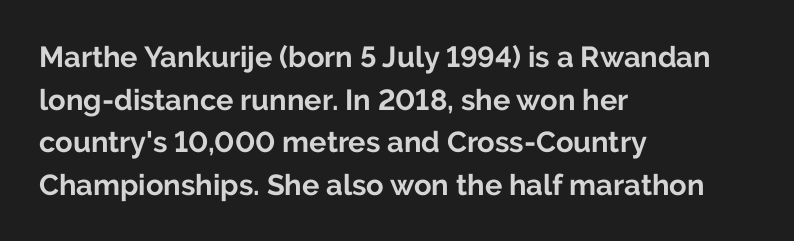
Spacing verdict: proportional, widths tailored to each character. Check where the strokes stop: nothing finishes them off — pure sans. Which margin do the lines hug? The left one — the right edge is uneven. The face used here has the dense, thick strokes of a bold.
